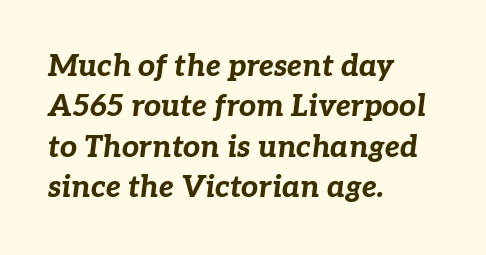
Q: Is the text bold? A: Yes.
Q: Is the text italic (slanted)? A: Yes, it leans right by about 7 degrees.
Q: Is the text underlined? A: No.
Q: How is the paragraph aligned? A: Left-aligned.
Q: Is the spacing between letters normal or unusually wide? A: Normal.
Q: Is the spacing between lines tight, normal or loose? A: Normal.
Q: Width (condensed, normal, or wide)? A: Normal.
Q: Stroke contrast? A: Low.
Q: x-height? A: Medium.
Q: Monospaced? A: No.
